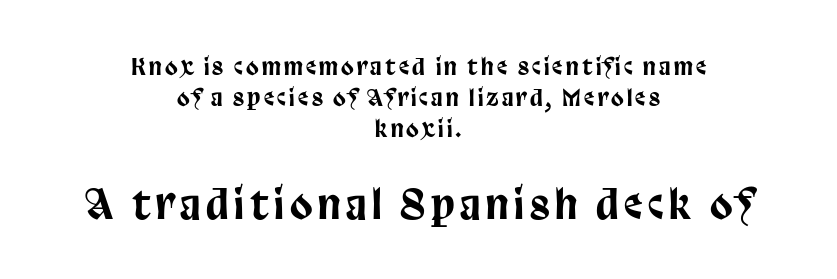
The passage shown is typed in a proportional face where columns would drift. If you squint, the bottom block still reads clearly — it's the larger of the two. The space directly below the letters is spotless. A typesetter would mark this as roman, not italic.
